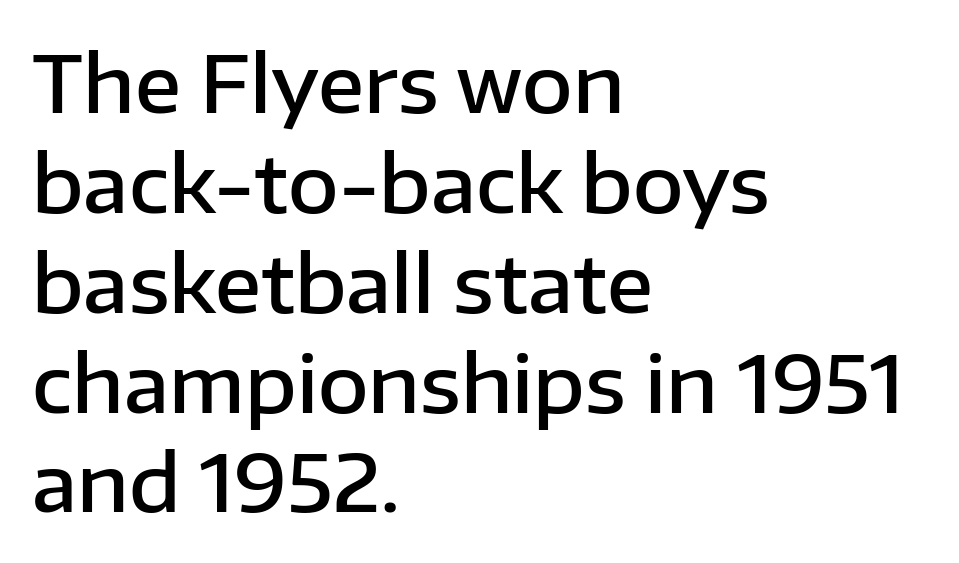
Q: Is the text bold? A: Semi-bold.
Q: Is the text italic (slanted)? A: No, it is upright.
Q: Is the typeface a serif or a sans-serif typeface? A: Sans-serif.
Q: Is the text underlined? A: No.
Q: How is the paragraph aligned? A: Left-aligned.
Q: Is the spacing between letters normal or unusually wide? A: Normal.
Q: Is the spacing between lines tight, normal or loose? A: Normal.
Q: Width (condensed, normal, or wide)? A: Normal.
Q: Stroke contrast? A: Low.
Q: x-height? A: Medium.
Q: Monospaced? A: No.
